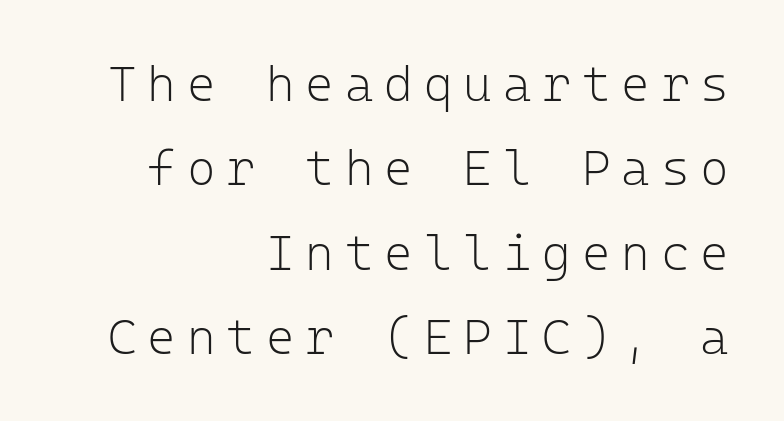
Horizontally, the lines are justified to the trailing edge only. There is plenty of visible air inserted between adjacent glyphs. This is the regular roman posture of the typeface. Stem width sits at or under what a default text font uses. Looks like terminal output: every glyph gets an equal slot.
